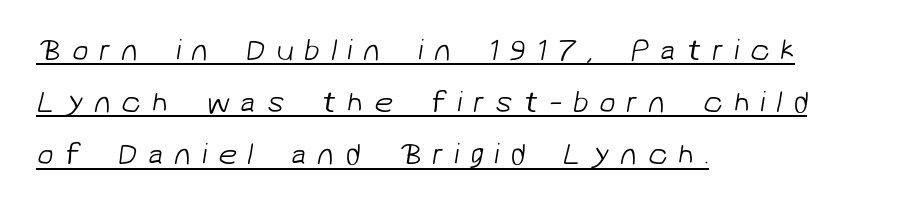
{"serif": "no", "bold": "no", "weight": "light", "width": "normal", "stroke_contrast": "low", "x_height": "medium", "monospaced": "no", "underline": "yes", "align": "left", "line_spacing_ratio": 1.74, "letter_spacing": "wide", "letter_spacing_em": 0.36, "glyph_px": 30}
